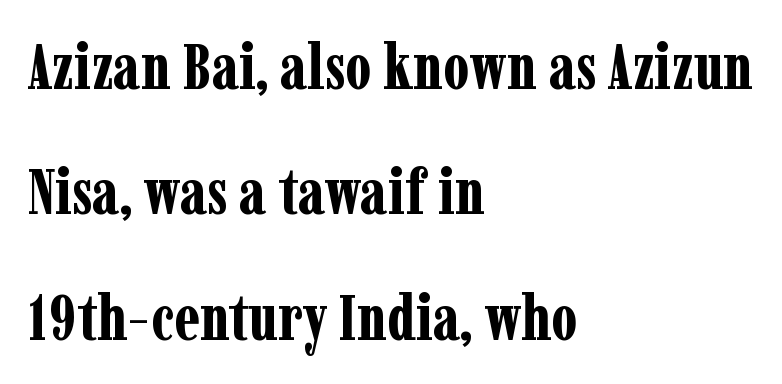
{"serif": "yes", "italic": "no", "bold": "yes", "weight": "bold", "width": "condensed", "stroke_contrast": "low", "x_height": "medium", "monospaced": "no", "underline": "no", "align": "left", "line_spacing": "loose", "line_spacing_ratio": 1.96, "letter_spacing": "normal", "letter_spacing_em": 0.0, "glyph_px": 64}
